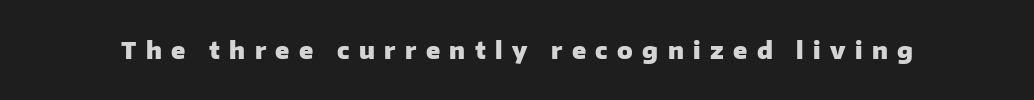
The image shows 23 px bold type, upright; set unusually wide letter spacing (+0.41 em), not underlined.
